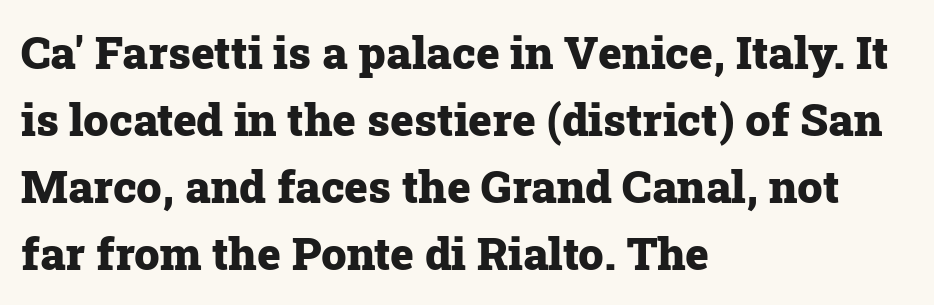
The image shows 45 px heavy serif type, upright; set left-aligned, normal line spacing (1.49x), normal letter spacing, not underlined; low stroke contrast and a medium x-height.
